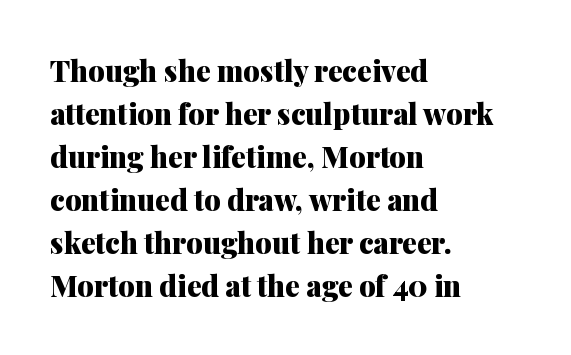
Q: Is the text bold? A: Yes.
Q: Is the text italic (slanted)? A: No, it is upright.
Q: Is the typeface a serif or a sans-serif typeface? A: Serif.
Q: Is the text underlined? A: No.
Q: How is the paragraph aligned? A: Left-aligned.
Q: Is the spacing between letters normal or unusually wide? A: Normal.
Q: Is the spacing between lines tight, normal or loose? A: Normal.
Q: Width (condensed, normal, or wide)? A: Normal.
Q: Stroke contrast? A: Medium.
Q: x-height? A: Medium.
Q: Monospaced? A: No.
